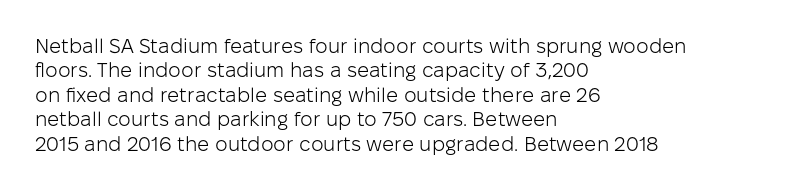
{"italic": "no", "bold": "no", "underline": "no", "align": "left", "line_spacing_ratio": 1.22, "letter_spacing": "normal", "letter_spacing_em": 0.0, "glyph_px": 20}
